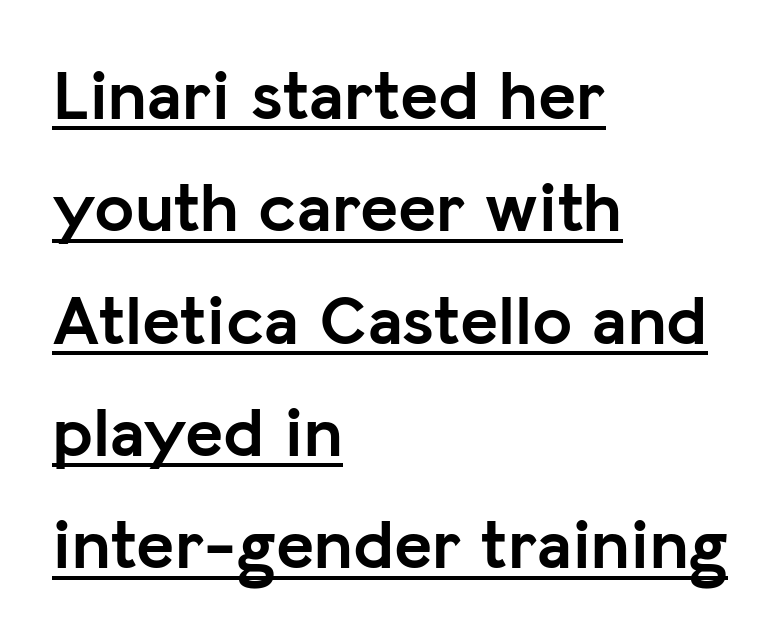
The image shows 72 px semibold sans-serif type, upright; set left-aligned, normal line spacing (1.56x), normal letter spacing, underlined; low stroke contrast and a medium x-height.
